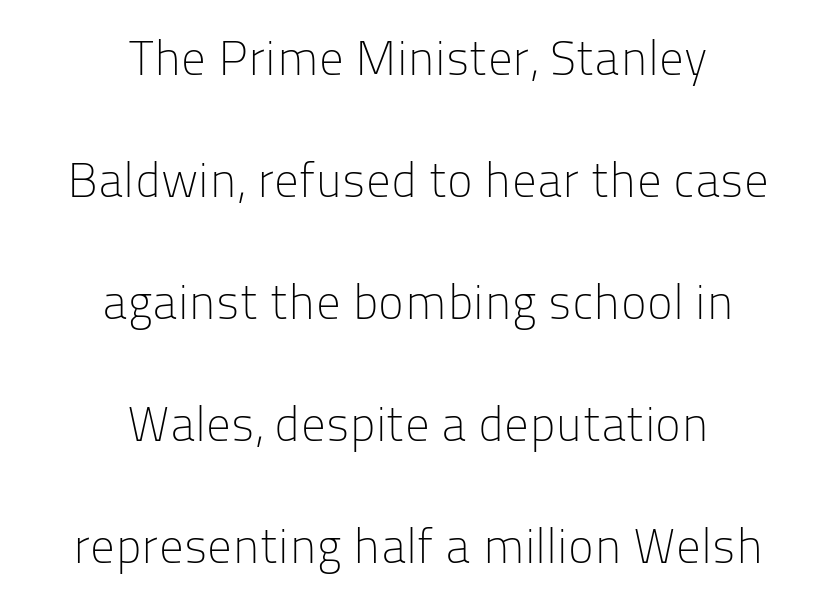
{"serif": "no", "italic": "no", "bold": "no", "weight": "light", "width": "normal", "stroke_contrast": "low", "x_height": "medium", "monospaced": "no", "underline": "no", "align": "center", "line_spacing": "loose", "line_spacing_ratio": 2.49, "letter_spacing": "normal", "letter_spacing_em": 0.0, "glyph_px": 49}
